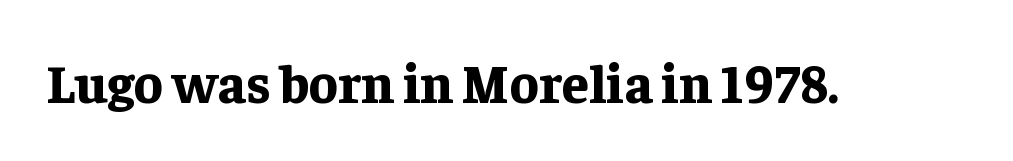
The passage shown has conventional tracking throughout. No italicization has been applied; the sample stays upright. Varying glyph widths throughout — classic text-font behaviour. Look at the stroke-to-counter ratio: heavy, a bold. A bare baseline throughout the passage.
